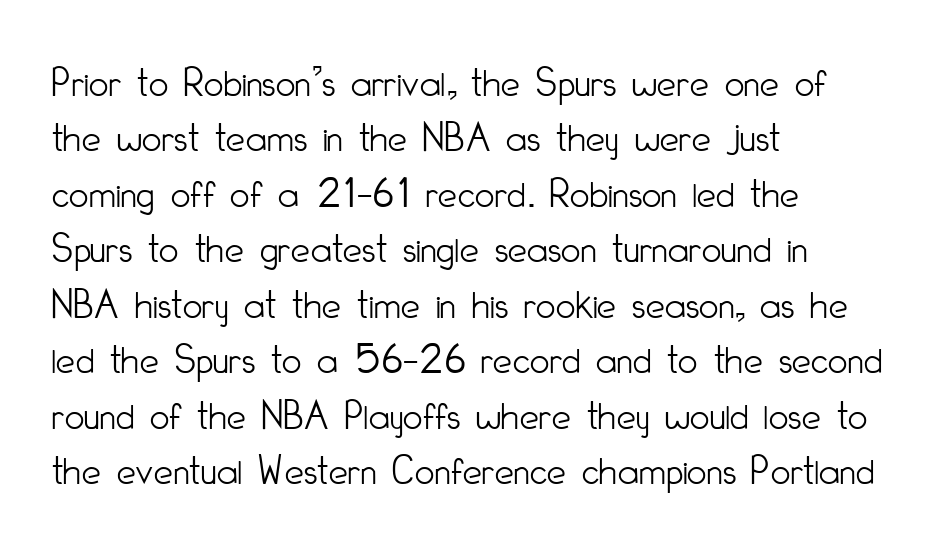
The image shows 43 px light, condensed sans-serif type, upright; set left-aligned, normal line spacing (1.29x), normal letter spacing, not underlined; low stroke contrast and a small x-height.
